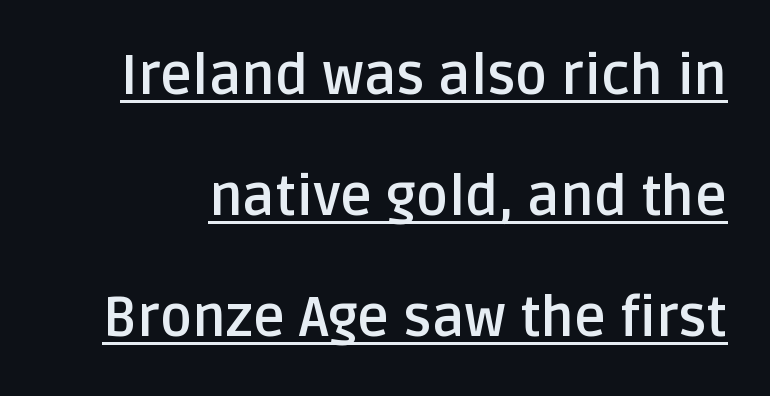
Q: Is the text bold? A: Yes.
Q: Is the text italic (slanted)? A: No, it is upright.
Q: Is the typeface a serif or a sans-serif typeface? A: Sans-serif.
Q: Is the text underlined? A: Yes.
Q: Is the spacing between letters normal or unusually wide? A: Normal.
Q: Is the spacing between lines tight, normal or loose? A: Loose.
Q: Width (condensed, normal, or wide)? A: Normal.
Q: Stroke contrast? A: Low.
Q: x-height? A: Large.
Q: Monospaced? A: No.
